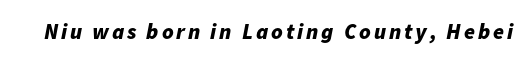
The image shows 22 px bold type, italic (leaning right); set not underlined.
